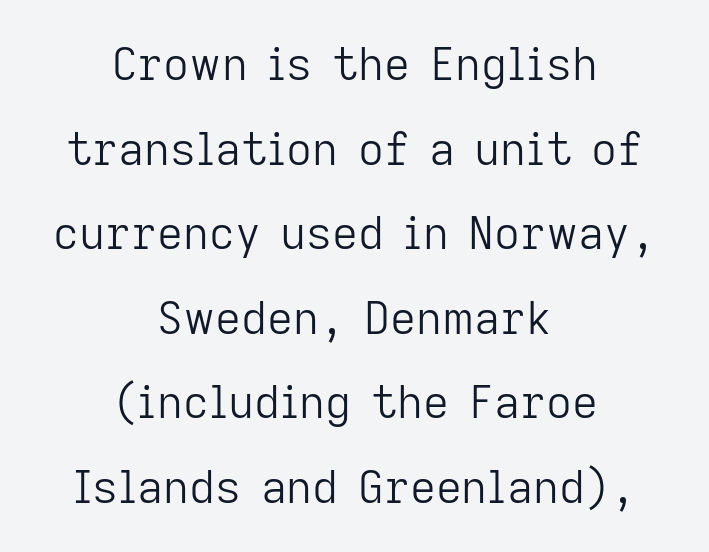
The image shows 45 px light sans-serif type, upright; set centered, line spacing 1.88x, normal letter spacing, not underlined; low stroke contrast and a medium x-height.
